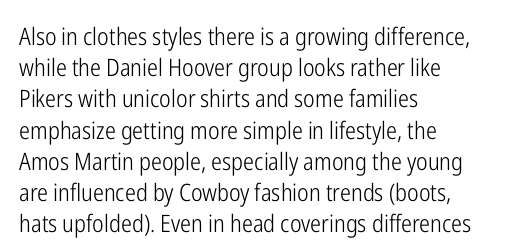
The ragged edge is on the right, which tells us the setting is flush left. The passage shown is not underscored anywhere. These lines were composed using upright roman letters. This sample uses plain, unmodified letter spacing. Reading down the column, the eye jumps a familiar distance to each next line.
